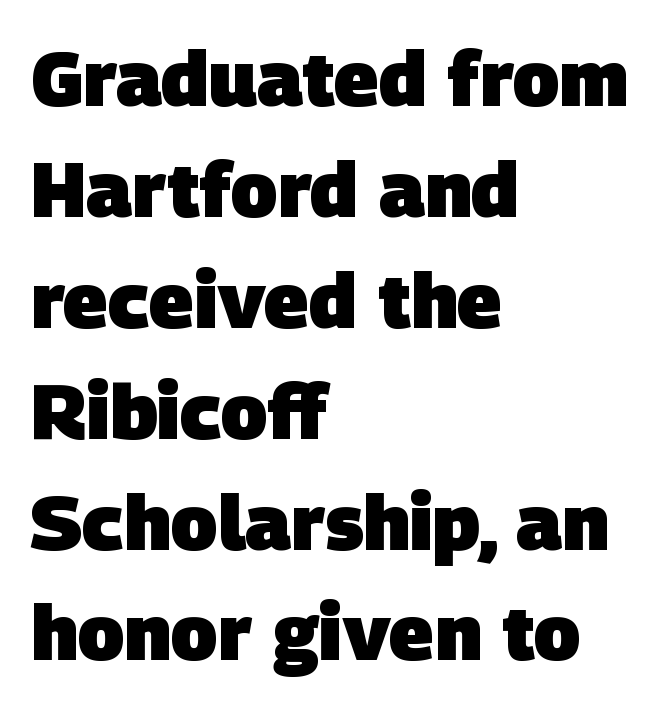
The ragged edge is on the right, which tells us the setting is flush left. Varying glyph widths throughout — classic text-font behaviour. The leading is moderate, giving the passage an even texture. As a designer I'd log this as weight 700, bold.
